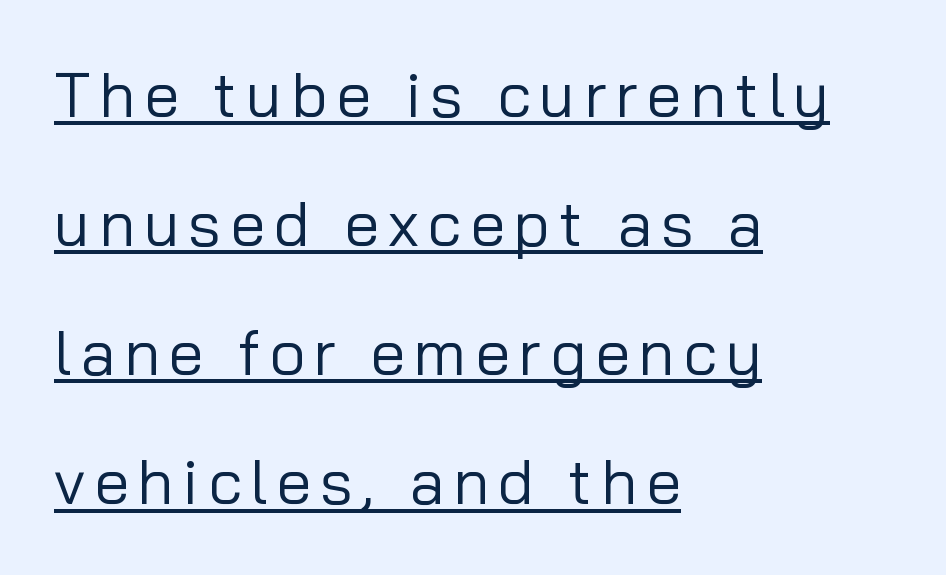
{"serif": "no", "italic": "no", "bold": "no", "weight": "regular", "width": "normal", "stroke_contrast": "low", "x_height": "medium", "monospaced": "no", "underline": "yes", "align": "left", "line_spacing": "loose", "line_spacing_ratio": 2.05, "glyph_px": 63}
